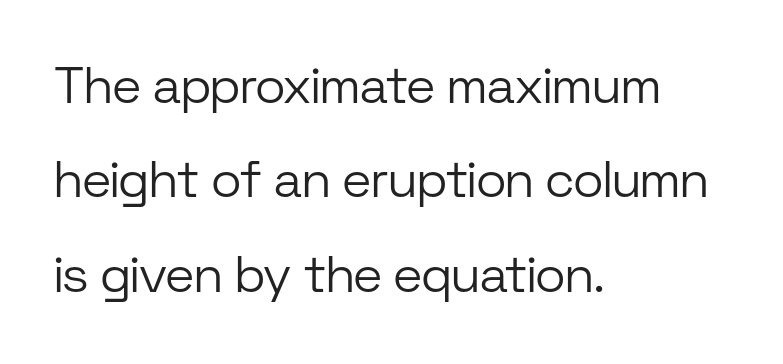
Caption: standard tracking, unaltered. The rendering uses natural spacing where letterforms have individual widths. Casual observation: everything's shoved over to the left. Rendered with straight, roman letterforms.
